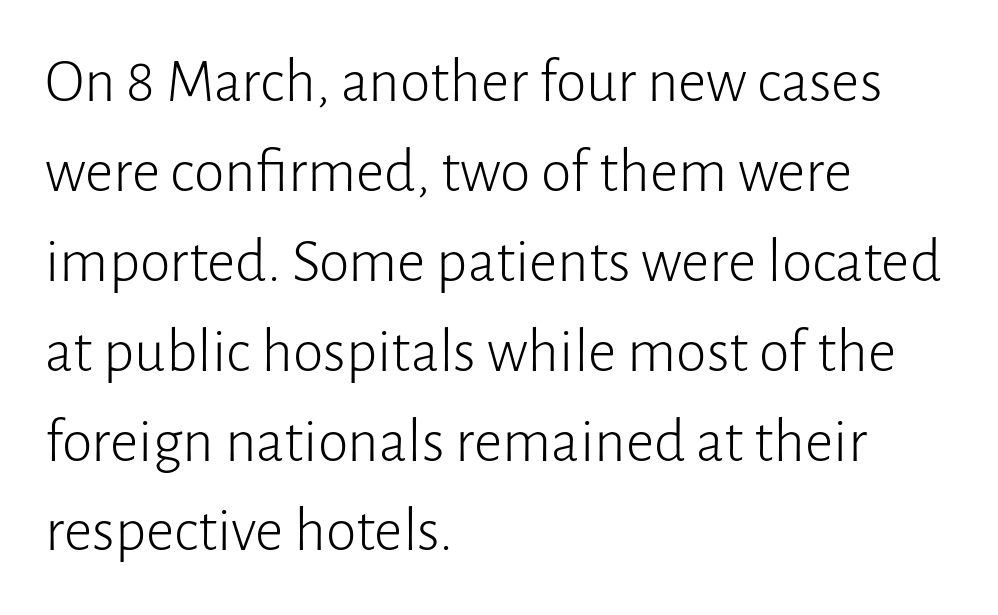
{"serif": "no", "italic": "no", "bold": "no", "weight": "light", "width": "normal", "stroke_contrast": "low", "x_height": "medium", "monospaced": "no", "underline": "no", "align": "left", "line_spacing": "normal", "line_spacing_ratio": 1.45, "letter_spacing": "normal", "letter_spacing_em": 0.0, "glyph_px": 62}
